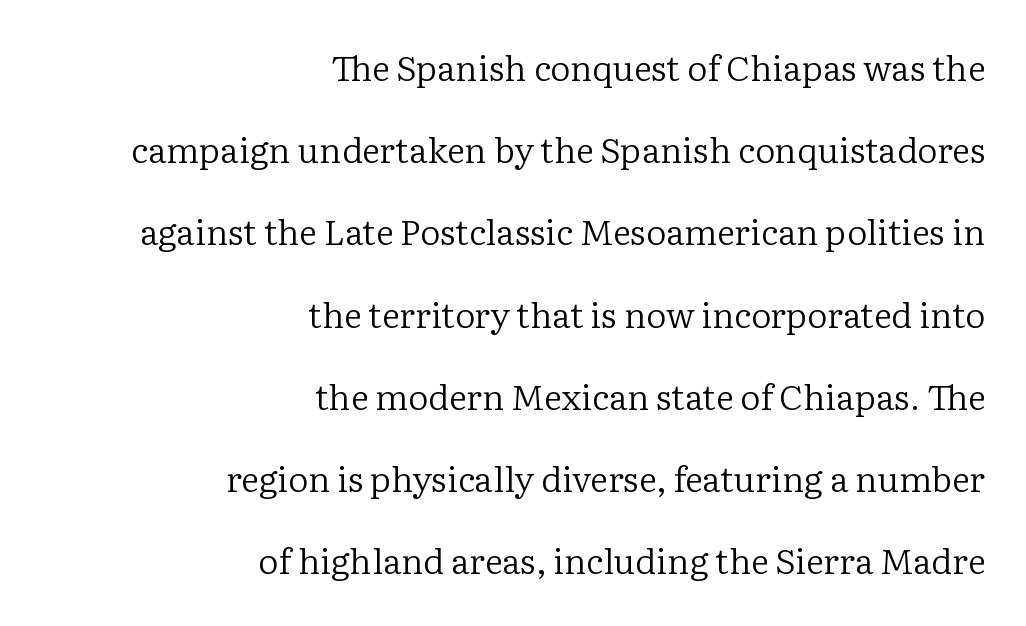
The image shows 35 px regular-weight serif type, upright; set right-aligned, loose line spacing (2.35x), normal letter spacing, not underlined; low stroke contrast and a medium x-height.
